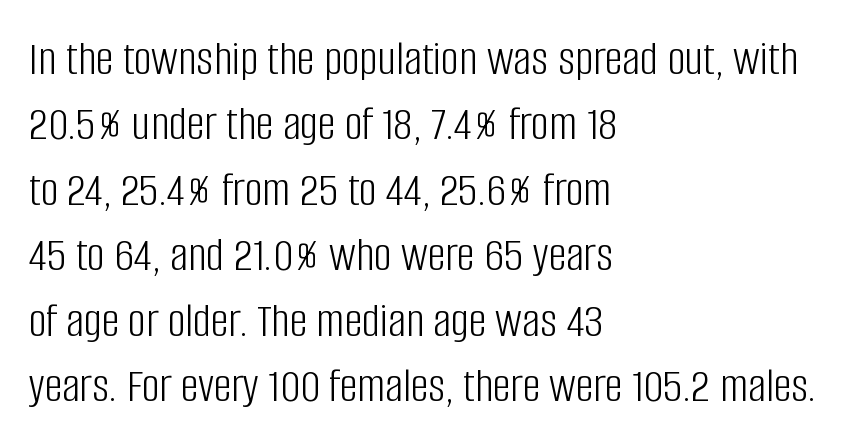
Q: Is the text bold? A: No.
Q: Is the text italic (slanted)? A: No, it is upright.
Q: Is the typeface a serif or a sans-serif typeface? A: Sans-serif.
Q: Is the text underlined? A: No.
Q: How is the paragraph aligned? A: Left-aligned.
Q: Is the spacing between letters normal or unusually wide? A: Normal.
Q: Is the spacing between lines tight, normal or loose? A: Normal.
Q: Width (condensed, normal, or wide)? A: Condensed.
Q: Stroke contrast? A: Low.
Q: x-height? A: Large.
Q: Monospaced? A: No.
